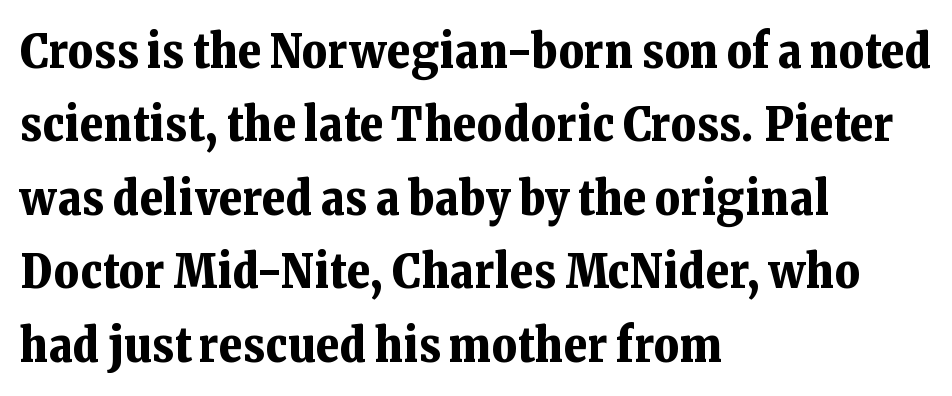
Q: Is the text bold? A: Yes.
Q: Is the text italic (slanted)? A: No, it is upright.
Q: Is the typeface a serif or a sans-serif typeface? A: Serif.
Q: Is the text underlined? A: No.
Q: How is the paragraph aligned? A: Left-aligned.
Q: Is the spacing between letters normal or unusually wide? A: Normal.
Q: Is the spacing between lines tight, normal or loose? A: Normal.
Q: Width (condensed, normal, or wide)? A: Normal.
Q: Stroke contrast? A: Low.
Q: x-height? A: Medium.
Q: Monospaced? A: No.
